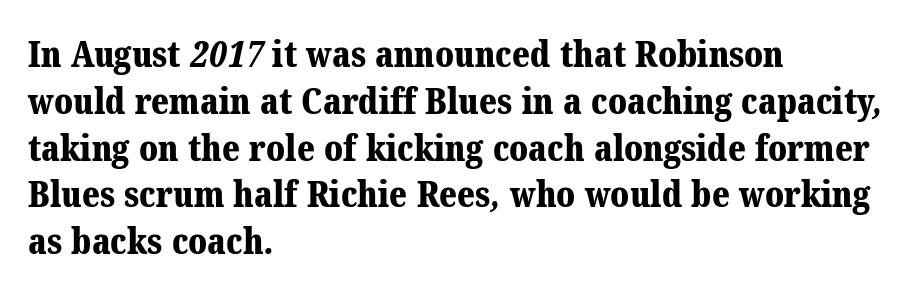
{"serif": "yes", "bold": "yes", "weight": "bold", "width": "normal", "stroke_contrast": "medium", "x_height": "medium", "monospaced": "no", "underline": "no", "align": "left", "line_spacing": "normal", "line_spacing_ratio": 1.3, "letter_spacing": "normal", "letter_spacing_em": 0.0, "glyph_px": 36}
